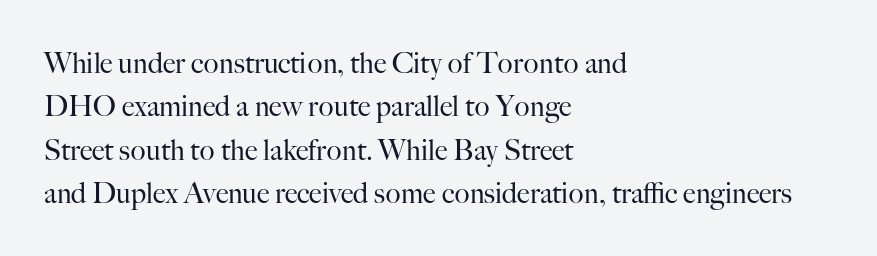
The image shows 28 px regular-weight serif type, upright; set left-aligned, normal line spacing (1.55x), normal letter spacing, not underlined; high stroke contrast and a small x-height.
